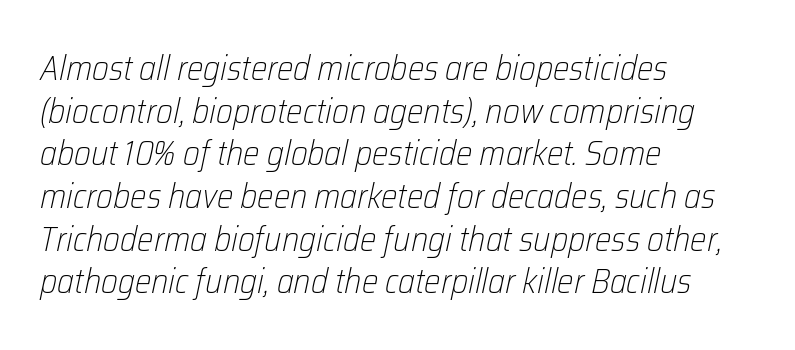
Q: Is the text bold? A: No.
Q: Is the text italic (slanted)? A: Yes, it leans right by about 12 degrees.
Q: Is the text underlined? A: No.
Q: How is the paragraph aligned? A: Left-aligned.
Q: Is the spacing between letters normal or unusually wide? A: Normal.
Q: Width (condensed, normal, or wide)? A: Condensed.
Q: Stroke contrast? A: Low.
Q: x-height? A: Medium.
Q: Monospaced? A: No.
